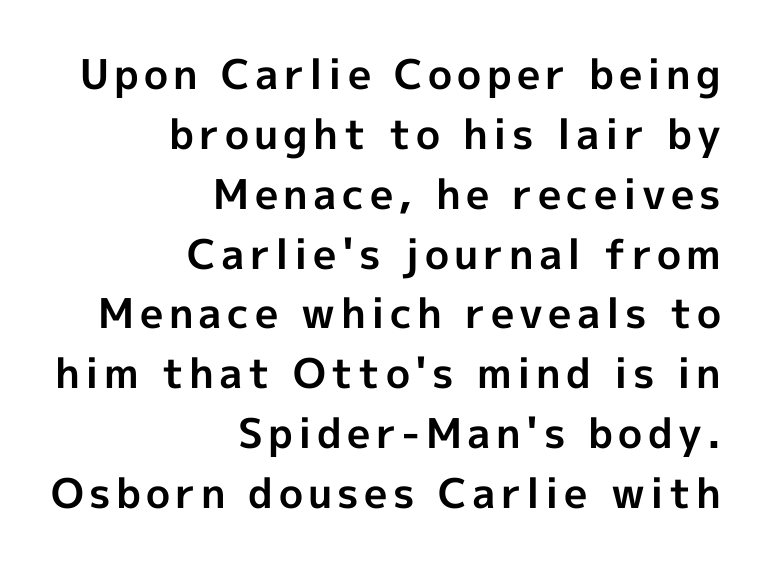
The image shows 41 px bold sans-serif type, upright; set right-aligned, normal line spacing (1.46x), not underlined; a medium x-height.
